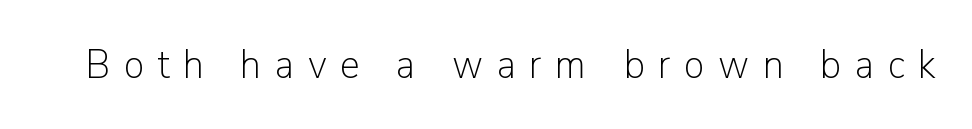
The image shows 41 px light sans-serif type, upright; set unusually wide letter spacing (+0.33 em), not underlined; low stroke contrast and a medium x-height.
